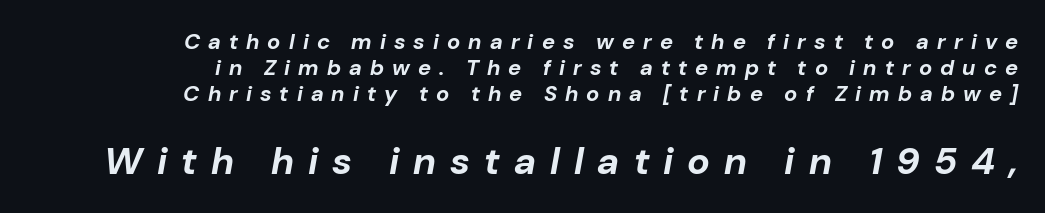
{"italic": "yes", "lean": "right", "slant_degrees": 10, "bold": "yes", "weight": "bold", "width": "normal", "stroke_contrast": "low", "x_height": "medium", "monospaced": "no", "underline": "no", "align": "right", "line_spacing_ratio": 1.19, "letter_spacing": "wide", "letter_spacing_em": 0.37, "larger_block": "second", "size_ratio": 1.73, "glyph_px": 38}
